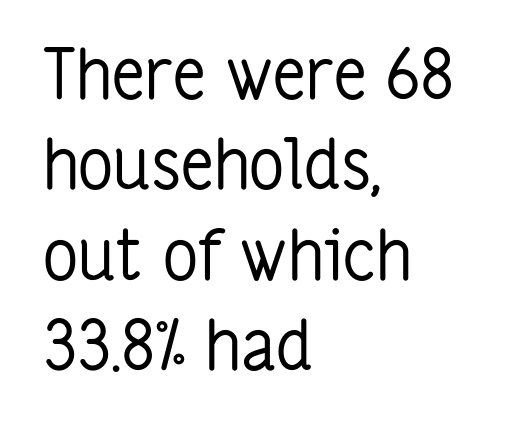
Q: Is the text bold? A: No.
Q: Is the text italic (slanted)? A: No, it is upright.
Q: Is the typeface a serif or a sans-serif typeface? A: Sans-serif.
Q: Is the text underlined? A: No.
Q: How is the paragraph aligned? A: Left-aligned.
Q: Is the spacing between letters normal or unusually wide? A: Normal.
Q: Is the spacing between lines tight, normal or loose? A: Normal.
Q: Width (condensed, normal, or wide)? A: Condensed.
Q: Stroke contrast? A: Low.
Q: x-height? A: Medium.
Q: Monospaced? A: No.
